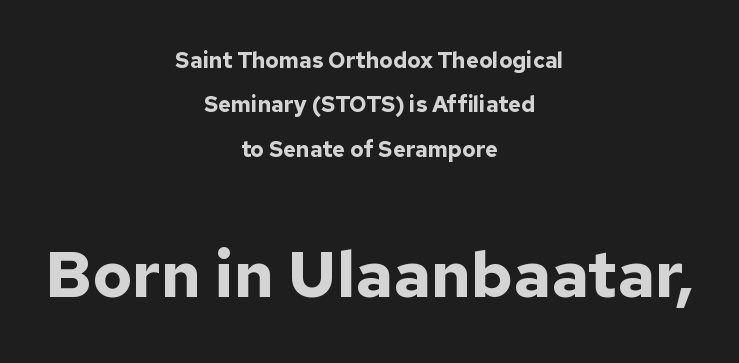
Interline gaps are noticeably wide in this sample. The designer gave the closing block more size than the opening block. This sample uses a sans-serif face. Inter-character spacing is left at the font's built-in metrics. A full-strength bold gives these letters their thick strokes. This rendering features lettering with no underline.
